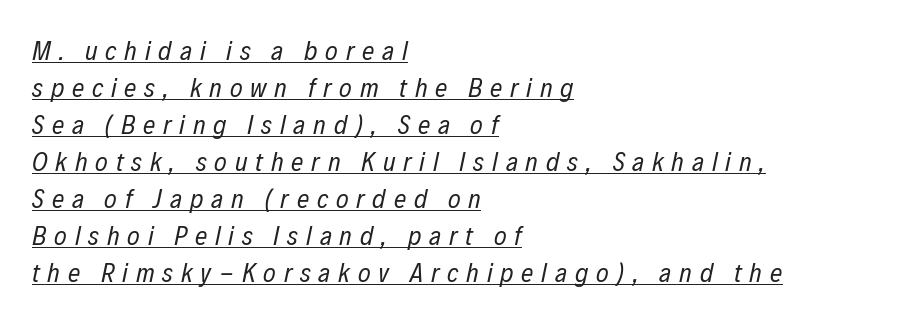
Check the space under the baseline: a stroke is drawn there. Letter spacing: wide. Is the type heavy? It reads as light-to-regular instead. Looking at the ascenders, they clearly lean. Visually the block forms a straight wall on the left and a jagged coastline on the right. Regular leading.
